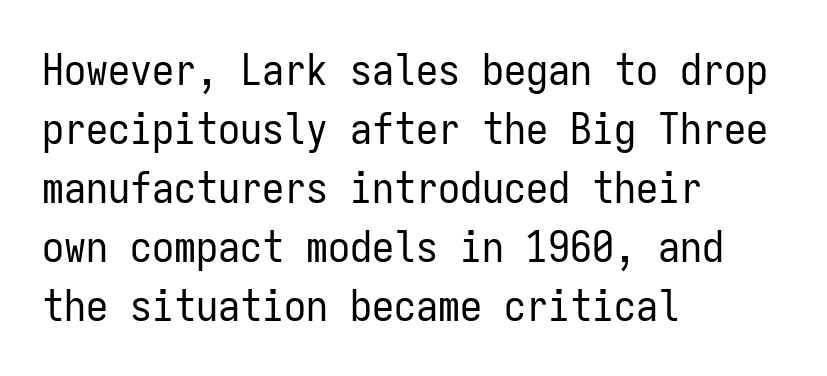
Q: Is the text bold? A: No.
Q: Is the text italic (slanted)? A: No, it is upright.
Q: Is the typeface a serif or a sans-serif typeface? A: Sans-serif.
Q: Is the text underlined? A: No.
Q: How is the paragraph aligned? A: Left-aligned.
Q: Is the spacing between letters normal or unusually wide? A: Normal.
Q: Is the spacing between lines tight, normal or loose? A: Normal.
Q: Width (condensed, normal, or wide)? A: Condensed.
Q: Stroke contrast? A: Low.
Q: x-height? A: Medium.
Q: Monospaced? A: Yes.
